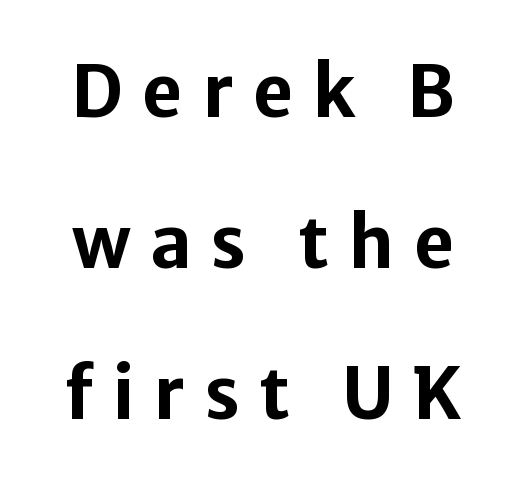
{"serif": "no", "italic": "no", "bold": "yes", "weight": "bold", "width": "normal", "stroke_contrast": "low", "x_height": "medium", "monospaced": "no", "underline": "no", "line_spacing": "loose", "line_spacing_ratio": 2.16, "letter_spacing": "wide", "letter_spacing_em": 0.28, "glyph_px": 70}
